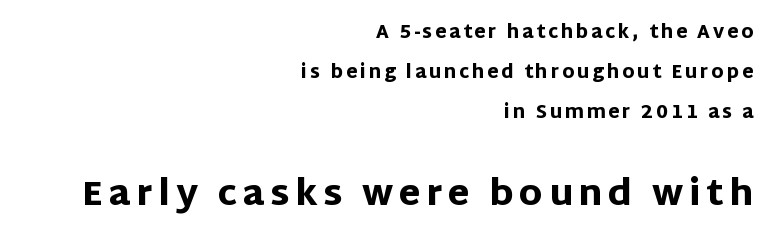
Q: Is the text bold? A: Yes.
Q: Is the text italic (slanted)? A: No, it is upright.
Q: Is the typeface a serif or a sans-serif typeface? A: Sans-serif.
Q: Is the text underlined? A: No.
Q: How is the paragraph aligned? A: Right-aligned.
Q: Is the spacing between lines tight, normal or loose? A: Loose.
Q: Which block of text is set in a larger size, the first (top) or the second (bottom)? A: The second (bottom) one.
Q: Width (condensed, normal, or wide)? A: Normal.
Q: Stroke contrast? A: Low.
Q: x-height? A: Large.
Q: Monospaced? A: No.
